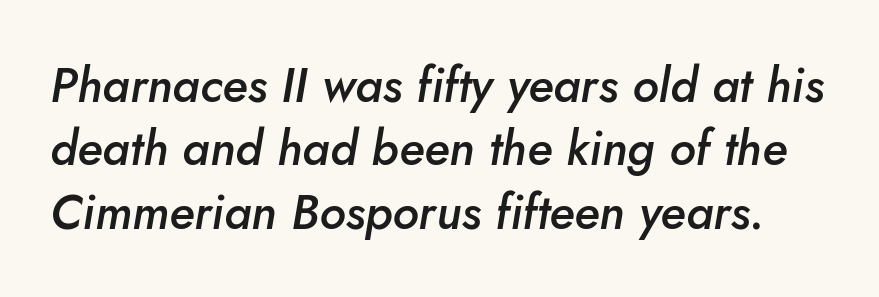
Q: Is the text bold? A: Semi-bold.
Q: Is the text italic (slanted)? A: Yes, it leans right by about 10 degrees.
Q: Is the text underlined? A: No.
Q: Is the spacing between letters normal or unusually wide? A: Normal.
Q: Is the spacing between lines tight, normal or loose? A: Normal.
Q: Width (condensed, normal, or wide)? A: Normal.
Q: Stroke contrast? A: Low.
Q: x-height? A: Small.
Q: Monospaced? A: No.
